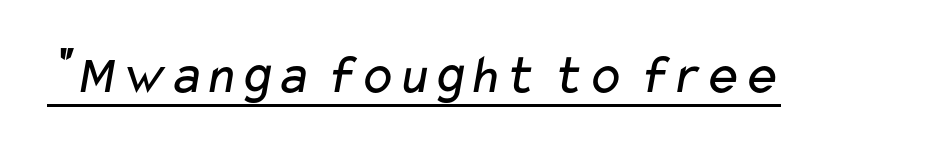
{"serif": "no", "bold": "no", "weight": "regular", "width": "wide", "stroke_contrast": "low", "x_height": "medium", "monospaced": "no", "underline": "yes", "letter_spacing": "normal", "letter_spacing_em": 0.0, "glyph_px": 56}
